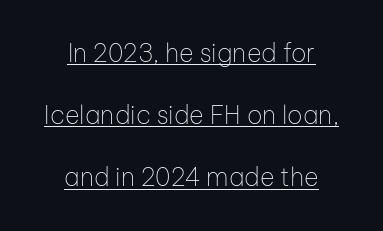
{"italic": "no", "bold": "no", "underline": "yes", "align": "center", "line_spacing": "loose", "line_spacing_ratio": 2.49, "letter_spacing": "normal", "letter_spacing_em": 0.0, "glyph_px": 25}
